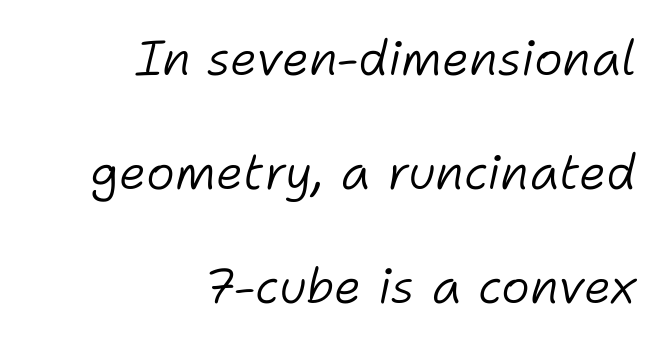
{"italic": "yes", "lean": "right", "slant_degrees": 11, "bold": "no", "weight": "light", "width": "normal", "stroke_contrast": "low", "x_height": "medium", "monospaced": "no", "underline": "no", "align": "right", "line_spacing": "loose", "line_spacing_ratio": 2.33, "letter_spacing": "normal", "letter_spacing_em": 0.0, "glyph_px": 49}
